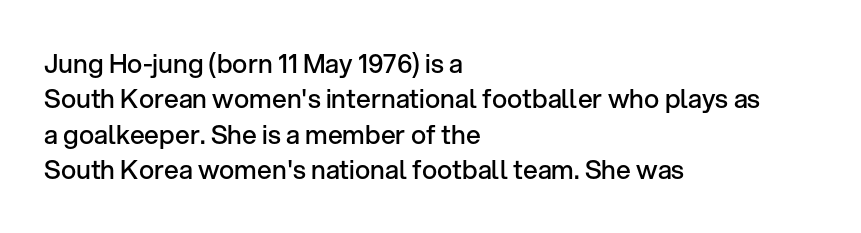
Q: Is the text bold? A: Semi-bold.
Q: Is the text italic (slanted)? A: No, it is upright.
Q: Is the text underlined? A: No.
Q: How is the paragraph aligned? A: Left-aligned.
Q: Is the spacing between letters normal or unusually wide? A: Normal.
Q: Is the spacing between lines tight, normal or loose? A: Normal.
